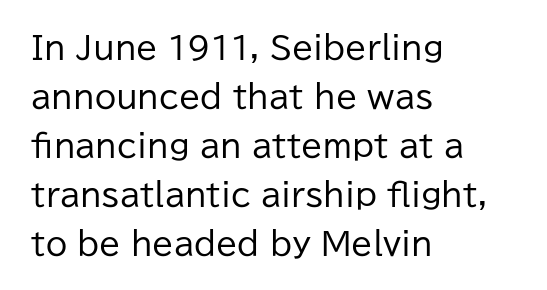
Q: Is the text bold? A: No.
Q: Is the text italic (slanted)? A: No, it is upright.
Q: Is the typeface a serif or a sans-serif typeface? A: Sans-serif.
Q: Is the text underlined? A: No.
Q: How is the paragraph aligned? A: Left-aligned.
Q: Is the spacing between letters normal or unusually wide? A: Normal.
Q: Is the spacing between lines tight, normal or loose? A: Normal.
Q: Width (condensed, normal, or wide)? A: Normal.
Q: Stroke contrast? A: Low.
Q: x-height? A: Medium.
Q: Monospaced? A: No.
